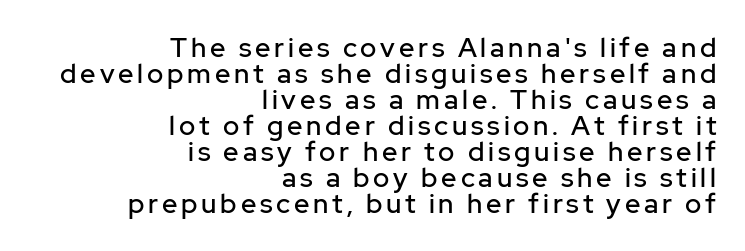
Q: Is the text italic (slanted)? A: No, it is upright.
Q: Is the text underlined? A: No.
Q: How is the paragraph aligned? A: Right-aligned.
Q: Is the spacing between lines tight, normal or loose? A: Tight.
